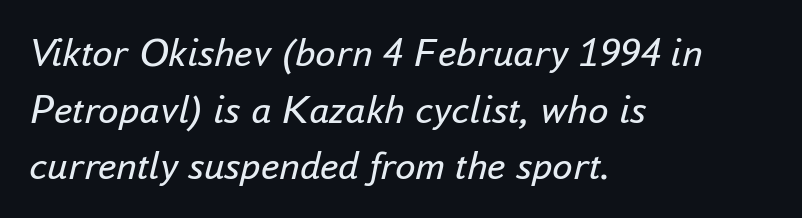
Q: Is the text bold? A: No.
Q: Is the text italic (slanted)? A: Yes, it leans right by about 16 degrees.
Q: Is the text underlined? A: No.
Q: How is the paragraph aligned? A: Left-aligned.
Q: Is the spacing between letters normal or unusually wide? A: Normal.
Q: Is the spacing between lines tight, normal or loose? A: Normal.
Q: Width (condensed, normal, or wide)? A: Normal.
Q: Stroke contrast? A: Low.
Q: x-height? A: Small.
Q: Monospaced? A: No.
